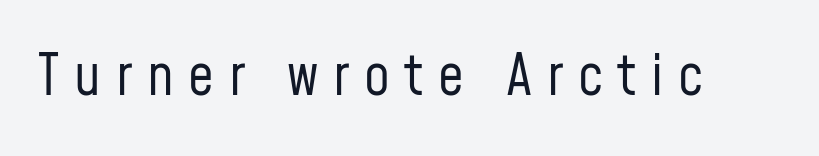
The image shows 57 px regular-weight, condensed sans-serif type, upright; set unusually wide letter spacing (+0.26 em), not underlined; low stroke contrast and a medium x-height.
